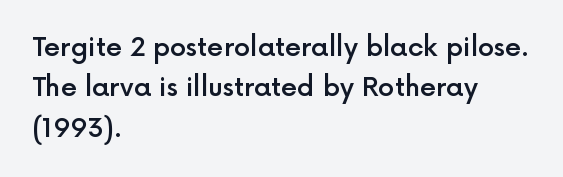
Q: Is the text bold? A: Semi-bold.
Q: Is the text italic (slanted)? A: No, it is upright.
Q: Is the text underlined? A: No.
Q: How is the paragraph aligned? A: Left-aligned.
Q: Is the spacing between letters normal or unusually wide? A: Normal.
Q: Is the spacing between lines tight, normal or loose? A: Normal.
